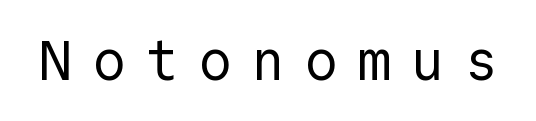
Nobody drew a line under any word here. Posture: straight, roman, zero tilt. Compared with typical body copy, the letter spacing here is much looser. These glyphs show unthickened strokes, regular width or finer.
